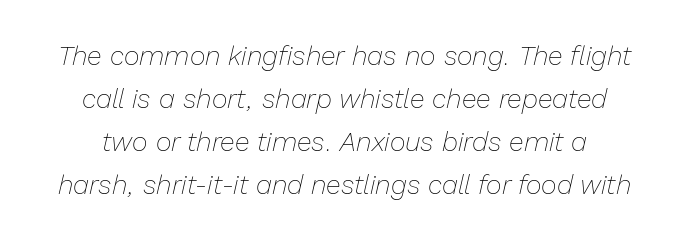
Q: Is the text bold? A: No.
Q: Is the text italic (slanted)? A: Yes, it leans right by about 13 degrees.
Q: Is the text underlined? A: No.
Q: How is the paragraph aligned? A: Centered.
Q: Is the spacing between letters normal or unusually wide? A: Normal.
Q: Is the spacing between lines tight, normal or loose? A: Normal.
